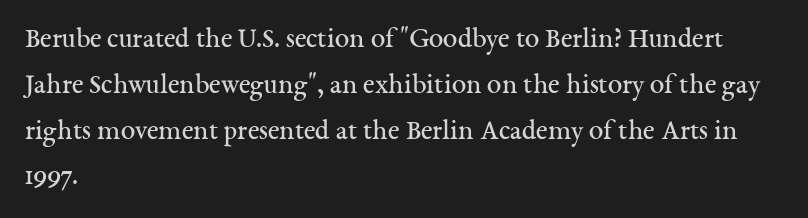
{"serif": "yes", "italic": "no", "bold": "no", "weight": "regular", "width": "normal", "stroke_contrast": "medium", "x_height": "medium", "monospaced": "no", "underline": "no", "align": "left", "line_spacing": "normal", "line_spacing_ratio": 1.58, "letter_spacing": "normal", "letter_spacing_em": 0.0, "glyph_px": 29}
